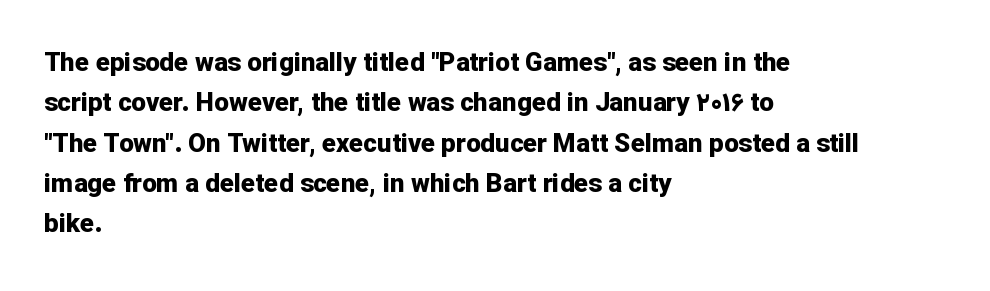
{"italic": "no", "bold": "yes", "underline": "no", "align": "left", "line_spacing": "normal", "line_spacing_ratio": 1.55, "letter_spacing": "normal", "letter_spacing_em": 0.0, "glyph_px": 26}
